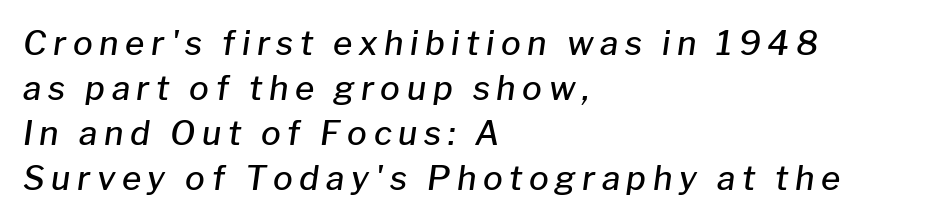
The image shows 33 px semibold type, italic (leaning right); set left-aligned, normal line spacing (1.36x), unusually wide letter spacing (+0.2 em), not underlined; low stroke contrast and a medium x-height.
